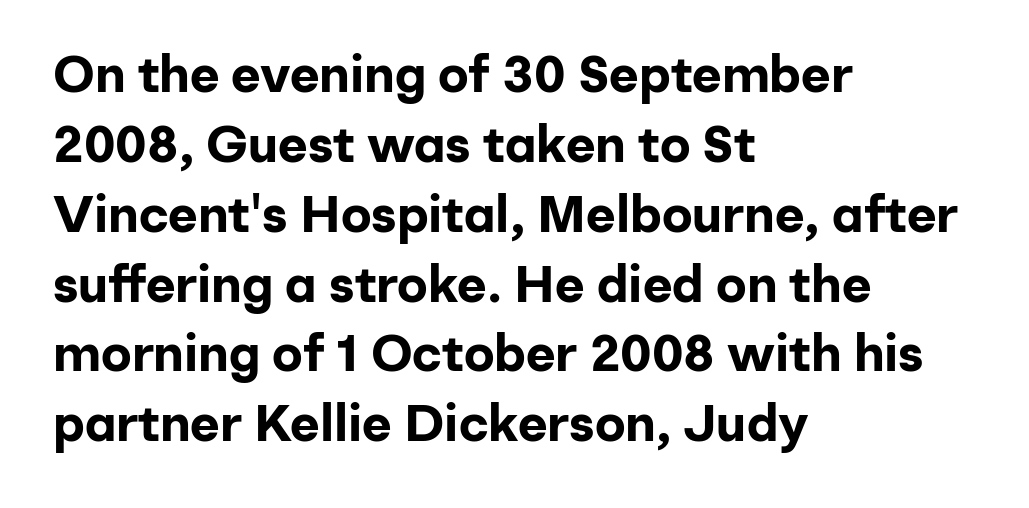
Q: Is the text bold? A: Yes.
Q: Is the text italic (slanted)? A: No, it is upright.
Q: Is the typeface a serif or a sans-serif typeface? A: Sans-serif.
Q: Is the text underlined? A: No.
Q: How is the paragraph aligned? A: Left-aligned.
Q: Is the spacing between letters normal or unusually wide? A: Normal.
Q: Is the spacing between lines tight, normal or loose? A: Normal.
Q: Width (condensed, normal, or wide)? A: Normal.
Q: Stroke contrast? A: Low.
Q: x-height? A: Medium.
Q: Monospaced? A: No.
